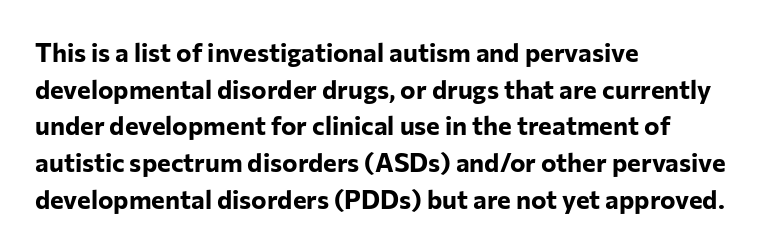
Caption: multi-line text, flush left, ragged right. Look at the tracking — it's just the regular setting, nothing added. Upright lettering throughout. The passage shown is emphatically bold. The passage shown is not underscored anywhere.
